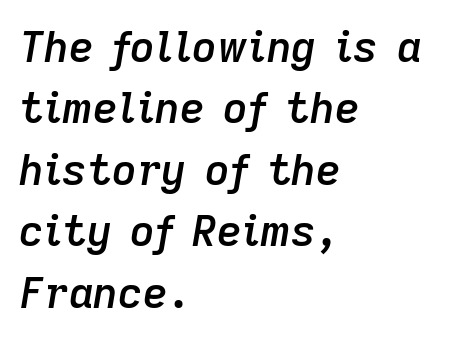
Q: Is the text bold? A: Semi-bold.
Q: Is the text italic (slanted)? A: Yes, it leans right by about 9 degrees.
Q: Is the text underlined? A: No.
Q: How is the paragraph aligned? A: Left-aligned.
Q: Is the spacing between letters normal or unusually wide? A: Normal.
Q: Is the spacing between lines tight, normal or loose? A: Normal.
Q: Width (condensed, normal, or wide)? A: Normal.
Q: Stroke contrast? A: Low.
Q: x-height? A: Medium.
Q: Monospaced? A: No.
